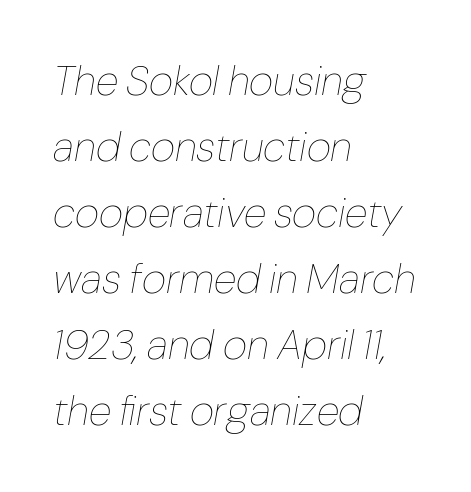
Leading matches the norm, producing a regular column. The letters advance in unequal steps, a hallmark of proportional type. The letters are slanted; this is an italic face. Tracking here is standard; glyphs follow each other at the usual distance. The glyphs are unaccompanied by any horizontal stroke below them.
